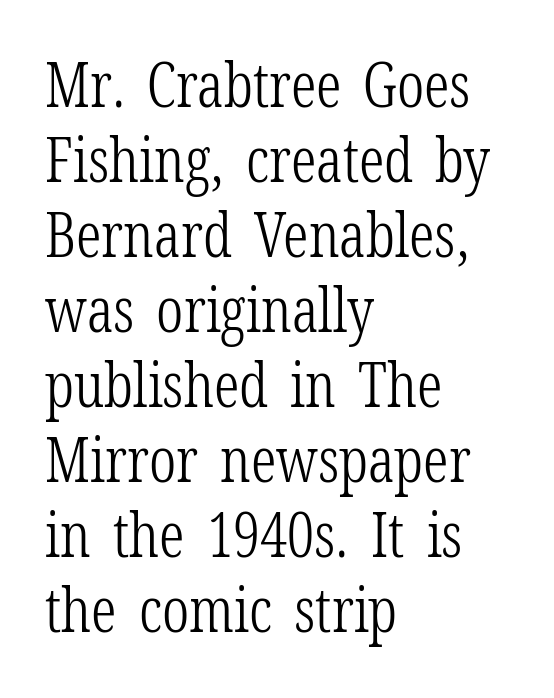
Ink coverage per letter is moderate at most. The rendering uses natural spacing where letterforms have individual widths. The text was rendered using a seriffed face with decorative stroke endings. Clear beneath every line of the passage. This rendering leaves character spacing at its baseline value.
